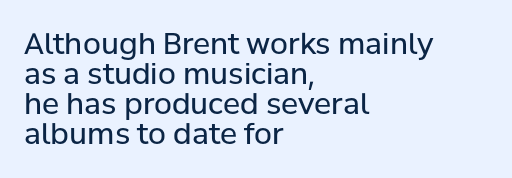
{"serif": "no", "italic": "no", "bold": "no", "weight": "regular", "width": "normal", "stroke_contrast": "low", "x_height": "medium", "monospaced": "no", "underline": "no", "align": "left", "line_spacing": "tight", "line_spacing_ratio": 1.04, "letter_spacing": "normal", "letter_spacing_em": 0.0, "glyph_px": 29}
